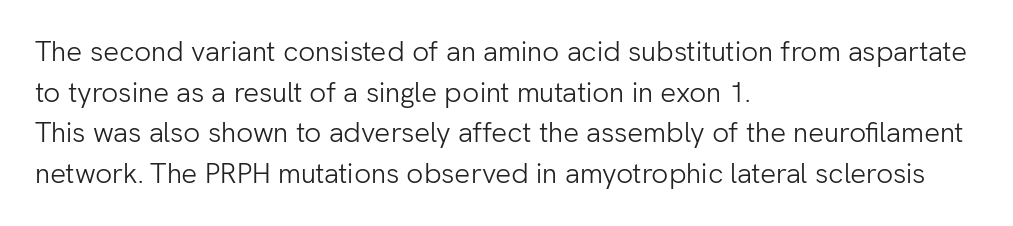
Bare-footed words on every line. You could not count columns in this text — the font is proportionally spaced. Which margin do the lines hug? The left one — the right edge is uneven. Ink coverage per letter is moderate at most.
